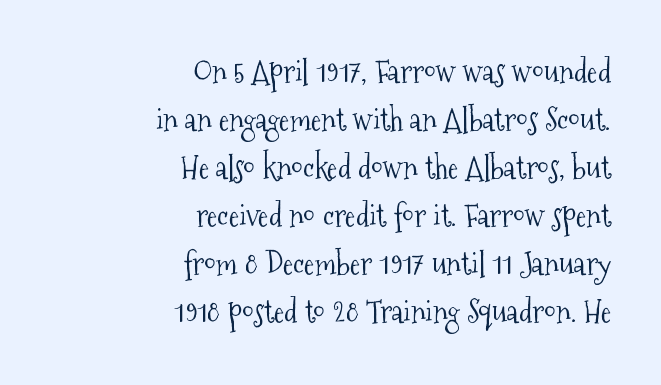
Q: Is the text bold? A: No.
Q: Is the text italic (slanted)? A: No, it is upright.
Q: Is the typeface a serif or a sans-serif typeface? A: Serif.
Q: Is the text underlined? A: No.
Q: How is the paragraph aligned? A: Right-aligned.
Q: Is the spacing between letters normal or unusually wide? A: Normal.
Q: Is the spacing between lines tight, normal or loose? A: Normal.
Q: Width (condensed, normal, or wide)? A: Condensed.
Q: Stroke contrast? A: Medium.
Q: x-height? A: Medium.
Q: Monospaced? A: No.
